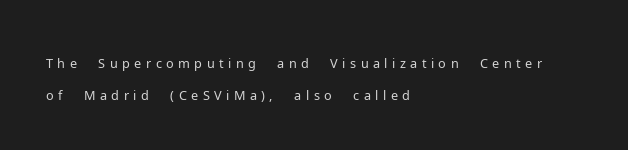
Q: Is the text bold? A: No.
Q: Is the text italic (slanted)? A: No, it is upright.
Q: Is the text underlined? A: No.
Q: How is the paragraph aligned? A: Left-aligned.
Q: Is the spacing between lines tight, normal or loose? A: Normal.
